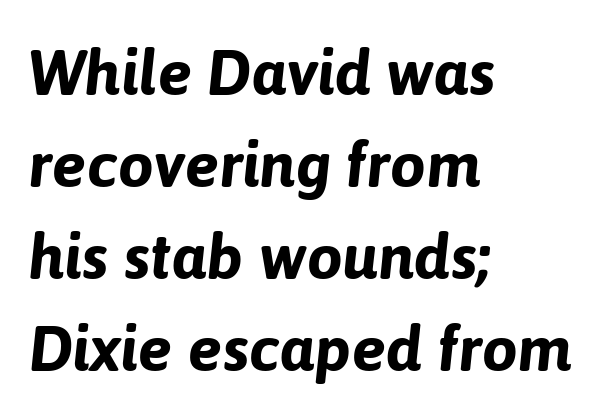
The image shows 64 px bold type, italic (leaning right); set left-aligned, normal line spacing (1.44x), normal letter spacing, not underlined; low stroke contrast and a medium x-height.
